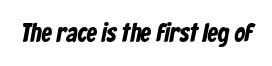
Q: Is the text bold? A: Yes.
Q: Is the text underlined? A: No.
Q: Is the spacing between letters normal or unusually wide? A: Normal.
